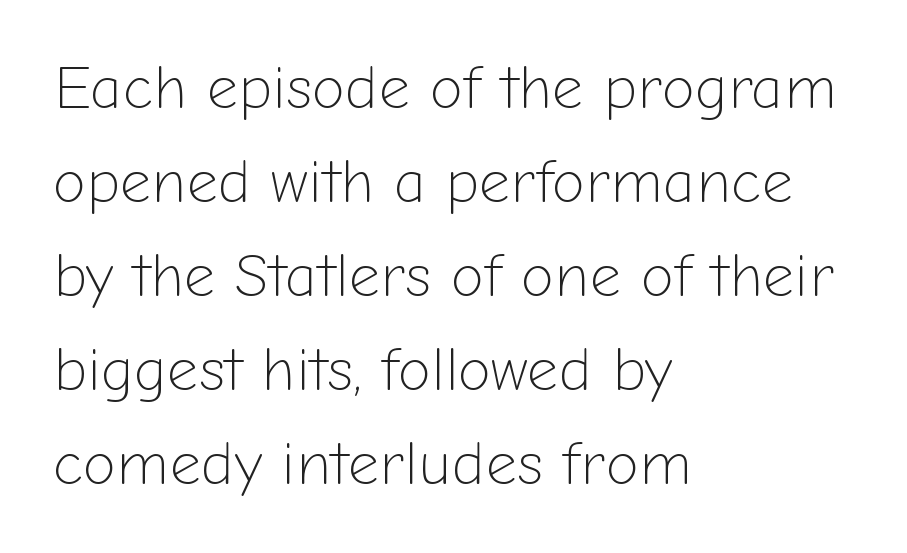
{"serif": "no", "italic": "no", "bold": "no", "weight": "light", "width": "normal", "stroke_contrast": "low", "x_height": "medium", "monospaced": "no", "underline": "no", "align": "left", "line_spacing": "normal", "line_spacing_ratio": 1.54, "letter_spacing": "normal", "letter_spacing_em": 0.0, "glyph_px": 61}
